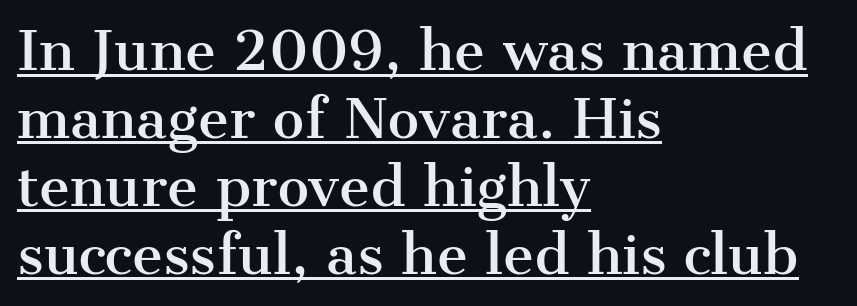
The image shows 53 px serif type, upright; set left-aligned, normal line spacing (1.28x), normal letter spacing, underlined; medium stroke contrast and a medium x-height.
